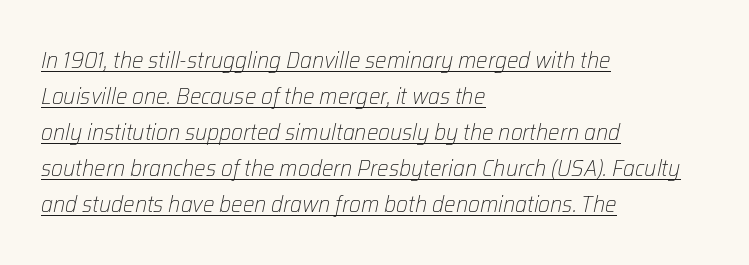
The image shows 23 px text type, italic (leaning right); set left-aligned, normal line spacing (1.57x), normal letter spacing, underlined.
